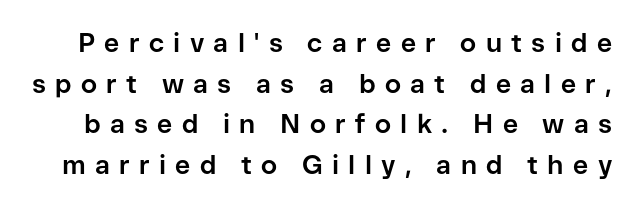
{"italic": "no", "bold": "yes", "underline": "no", "line_spacing": "normal", "line_spacing_ratio": 1.56, "letter_spacing": "wide", "letter_spacing_em": 0.36, "glyph_px": 26}
